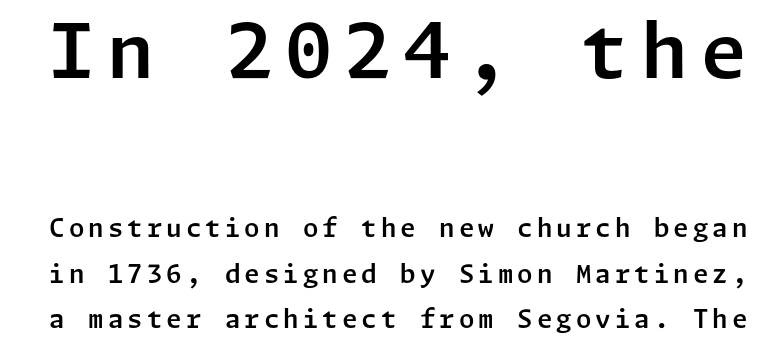
This is the regular roman posture of the typeface. A clean baseline with only descenders dipping below it. Which chunk is bigger? The first one — the top block dwarfs the bottom. The type family on display is of the sans-serif kind.
